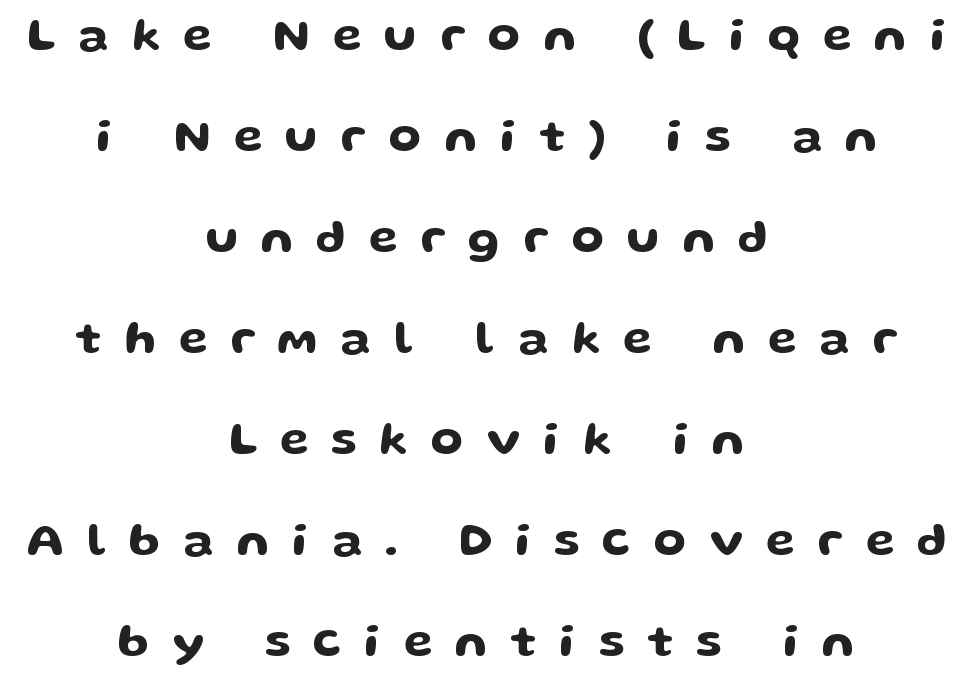
{"serif": "no", "italic": "no", "width": "wide", "stroke_contrast": "low", "x_height": "medium", "monospaced": "no", "underline": "no", "align": "center", "line_spacing": "loose", "line_spacing_ratio": 2.15, "letter_spacing": "wide", "letter_spacing_em": 0.49, "glyph_px": 47}
